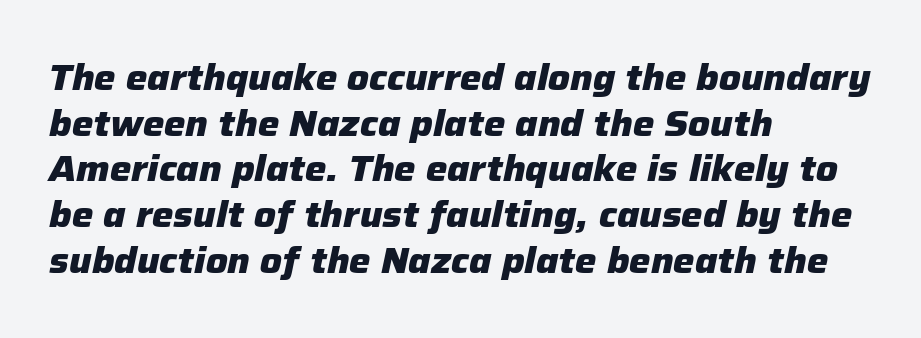
Q: Is the text bold? A: Yes.
Q: Is the text italic (slanted)? A: Yes, it leans right by about 12 degrees.
Q: Is the text underlined? A: No.
Q: How is the paragraph aligned? A: Left-aligned.
Q: Is the spacing between letters normal or unusually wide? A: Normal.
Q: Is the spacing between lines tight, normal or loose? A: Normal.
Q: Width (condensed, normal, or wide)? A: Normal.
Q: Stroke contrast? A: Low.
Q: x-height? A: Medium.
Q: Monospaced? A: No.
